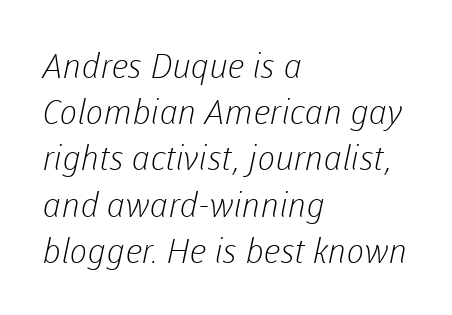
Interline gaps are of average width in this sample. Glance below the letters and you will spot only blank space. Ink coverage per letter is moderate at most. Think of a printed novel: that variable character pitch is what you see here. Standard letterfit; no display-style spreading of the glyphs.
